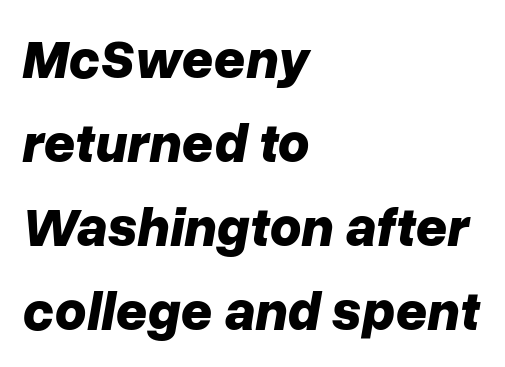
Compared with typical paragraphs, the rows here are spaced about the same. Spacing between characters is what you'd get straight out of the box. Every character sits at an angle, as italics do. Unmarked baselines from the first word to the last. Every letter is thick-stroked: bold, no question. This sample has the flowing, uneven cadence of proportional lettering.
